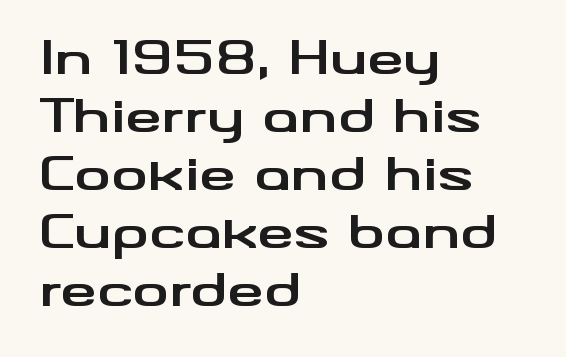
{"serif": "no", "italic": "no", "bold": "yes", "weight": "bold", "width": "wide", "stroke_contrast": "medium", "x_height": "small", "monospaced": "no", "underline": "no", "align": "left", "line_spacing": "normal", "line_spacing_ratio": 1.26, "letter_spacing": "normal", "letter_spacing_em": 0.0, "glyph_px": 46}
